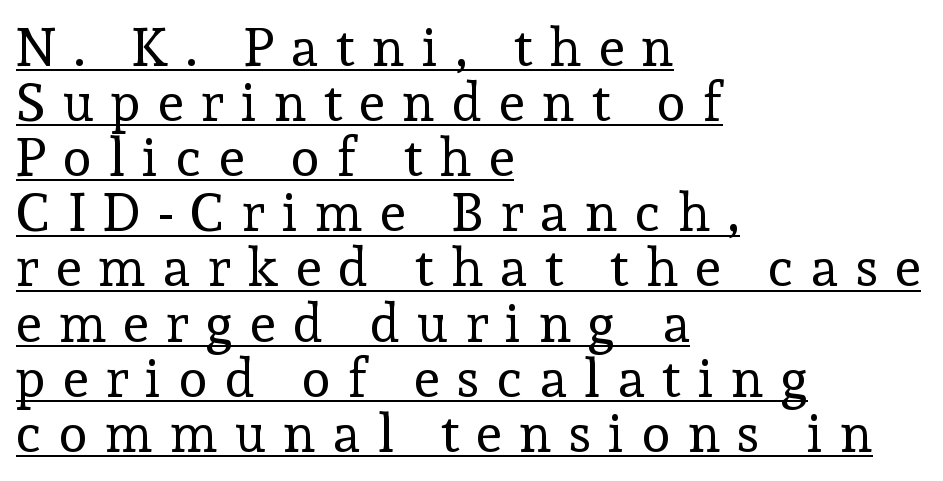
What's the leading like? Squeezed, with rows nearly overlapping. Short and long lines alike share a common starting point at left. Here the designer chose a conventional face with non-uniform glyph widths. The cut favours lightness, reaching ordinary text weight at its darkest. In terms of letterspacing, this is a distinctly airy, spread setting. Each line of the rendering has a horizontal stroke beneath the glyphs.
